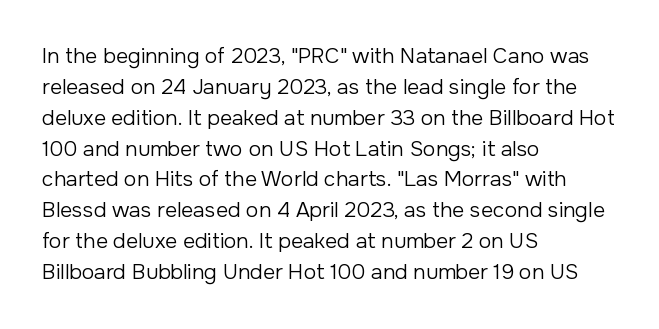
Q: Is the text bold? A: No.
Q: Is the text italic (slanted)? A: No, it is upright.
Q: Is the text underlined? A: No.
Q: How is the paragraph aligned? A: Left-aligned.
Q: Is the spacing between letters normal or unusually wide? A: Normal.
Q: Is the spacing between lines tight, normal or loose? A: Normal.
